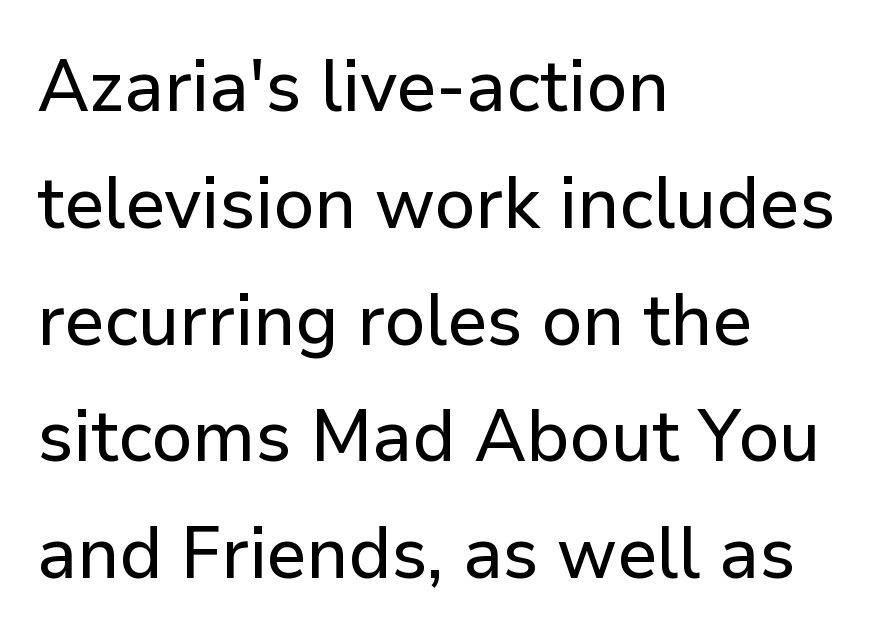
{"serif": "no", "italic": "no", "width": "normal", "stroke_contrast": "low", "x_height": "medium", "monospaced": "no", "underline": "no", "align": "left", "line_spacing": "normal", "line_spacing_ratio": 1.6, "letter_spacing": "normal", "letter_spacing_em": 0.0, "glyph_px": 73}
